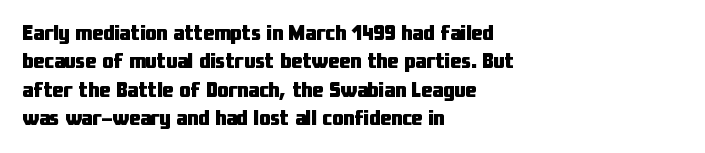
This is the regular roman posture of the typeface. The lines in this sample share a left origin and differ only in where they stop. Standard letterfit; no display-style spreading of the glyphs. Heavy-handed strokes throughout: this text is bold. The space directly below the letters is spotless.
